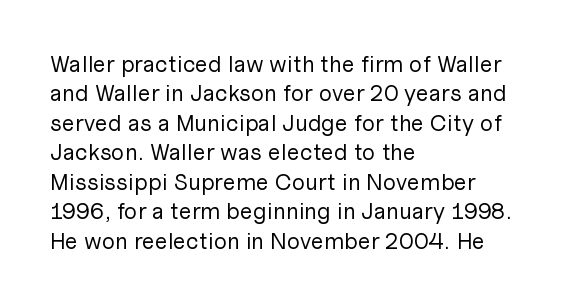
Q: Is the text bold? A: No.
Q: Is the text italic (slanted)? A: No, it is upright.
Q: Is the text underlined? A: No.
Q: How is the paragraph aligned? A: Left-aligned.
Q: Is the spacing between letters normal or unusually wide? A: Normal.
Q: Is the spacing between lines tight, normal or loose? A: Normal.
